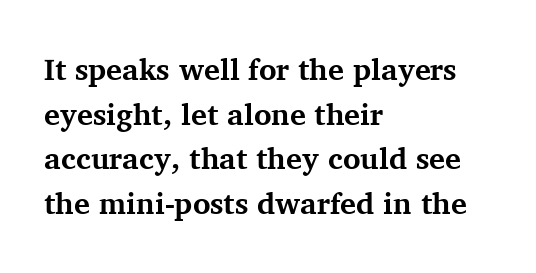
The image shows 30 px bold serif type, upright; set left-aligned, normal line spacing (1.49x), normal letter spacing, not underlined; medium stroke contrast and a medium x-height.
